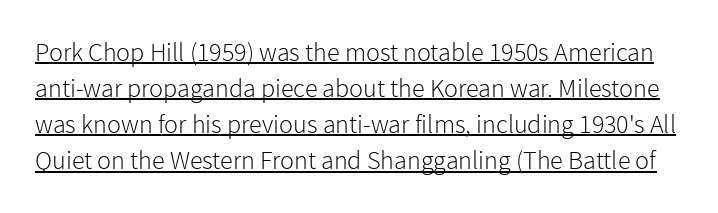
Q: Is the text bold? A: No.
Q: Is the text italic (slanted)? A: No, it is upright.
Q: Is the text underlined? A: Yes.
Q: Is the spacing between letters normal or unusually wide? A: Normal.
Q: Is the spacing between lines tight, normal or loose? A: Normal.
